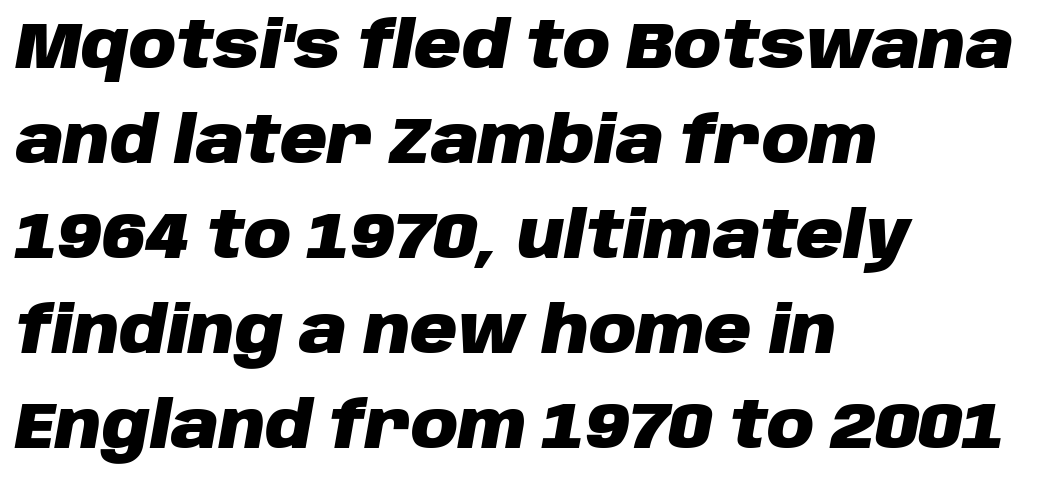
You'd pick this weight for a headline — it's a proper bold. Leftover space on each line is placed entirely after the last word. Varying glyph widths throughout — classic text-font behaviour. Letter spacing: default. Vertical spacing — default.
